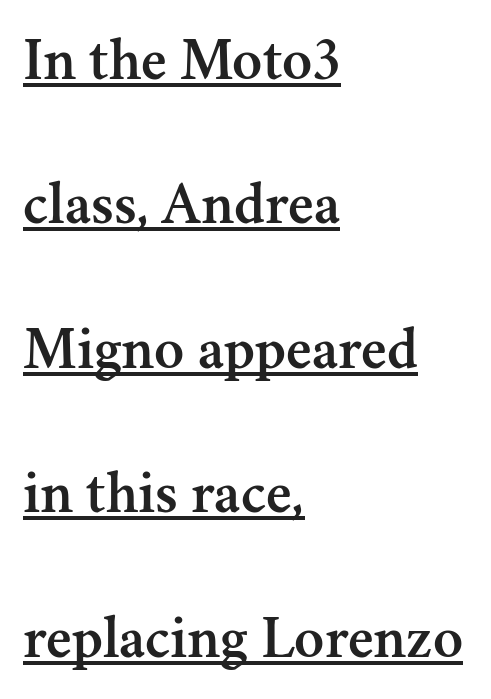
Q: Is the text italic (slanted)? A: No, it is upright.
Q: Is the typeface a serif or a sans-serif typeface? A: Serif.
Q: Is the text underlined? A: Yes.
Q: How is the paragraph aligned? A: Left-aligned.
Q: Is the spacing between letters normal or unusually wide? A: Normal.
Q: Is the spacing between lines tight, normal or loose? A: Loose.
Q: Width (condensed, normal, or wide)? A: Normal.
Q: Stroke contrast? A: Medium.
Q: x-height? A: Small.
Q: Monospaced? A: No.
